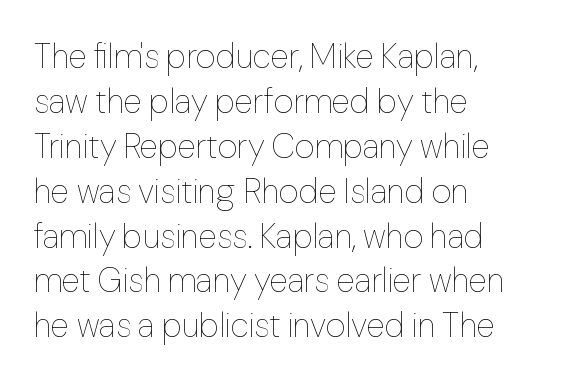
Heft: none added — not bold. Each letter keeps its own natural width here, so spacing adapts to shape. The space directly below the letters is spotless. What's the leading like? Ordinary, nothing unusual.
